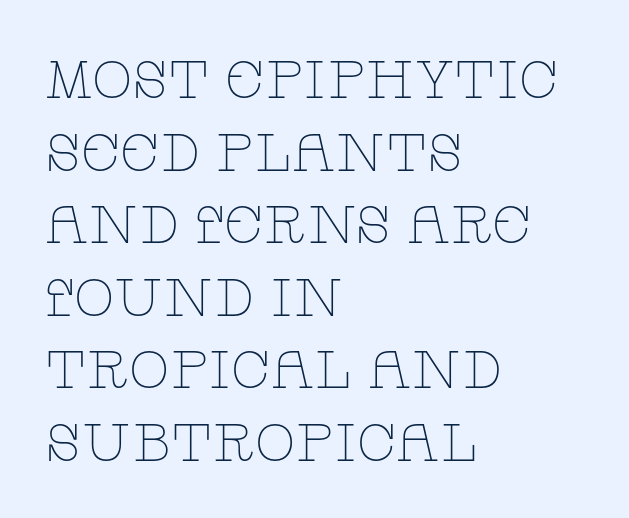
Q: Is the text bold? A: No.
Q: Is the text italic (slanted)? A: No, it is upright.
Q: Is the typeface a serif or a sans-serif typeface? A: Serif.
Q: Is the text underlined? A: No.
Q: How is the paragraph aligned? A: Left-aligned.
Q: Is the spacing between letters normal or unusually wide? A: Normal.
Q: Is the spacing between lines tight, normal or loose? A: Normal.
Q: Width (condensed, normal, or wide)? A: Wide.
Q: Stroke contrast? A: Low.
Q: x-height? A: Large.
Q: Monospaced? A: No.
